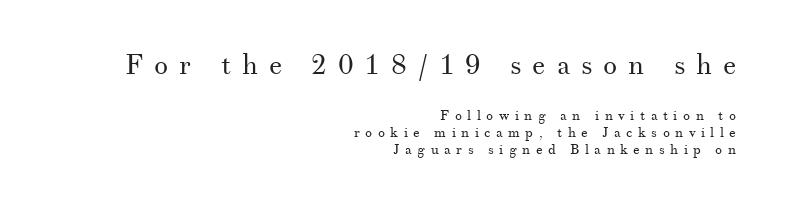
A bare baseline throughout the passage. The face used here appears at its bigger size in the upper chunk. The specimen reads as upright at a glance. Type style note: has serifs. Caption: expanded tracking, letters set apart. You could not count columns in this text — the font is proportionally spaced.
